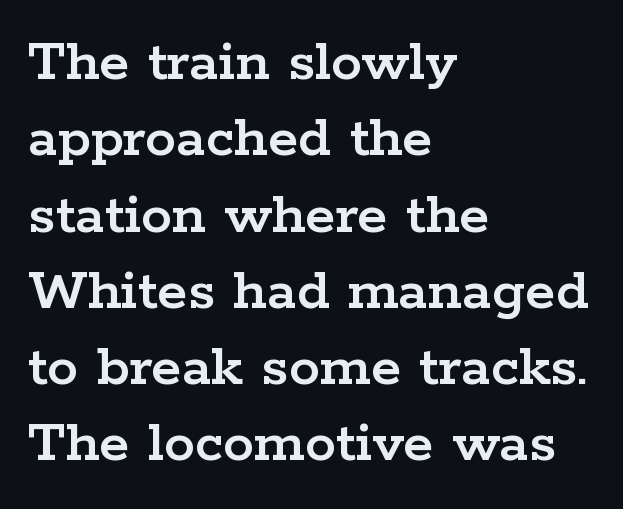
Bare-footed words on every line. Words appear dense and cohesive because spacing is normal. No italicization has been applied; the sample stays upright. This sample has the flowing, uneven cadence of proportional lettering. The face used here is seriffed, in the tradition of book romans. These lines are set flush left with a ragged right edge.
